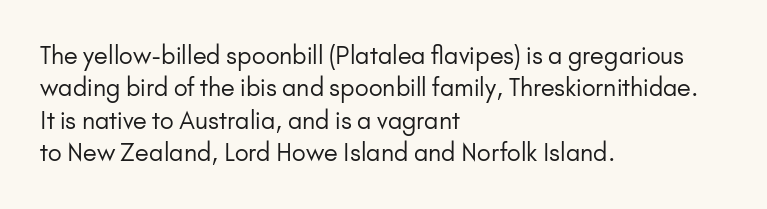
Q: Is the text bold? A: No.
Q: Is the text italic (slanted)? A: No, it is upright.
Q: Is the text underlined? A: No.
Q: How is the paragraph aligned? A: Left-aligned.
Q: Is the spacing between letters normal or unusually wide? A: Normal.
Q: Is the spacing between lines tight, normal or loose? A: Normal.
